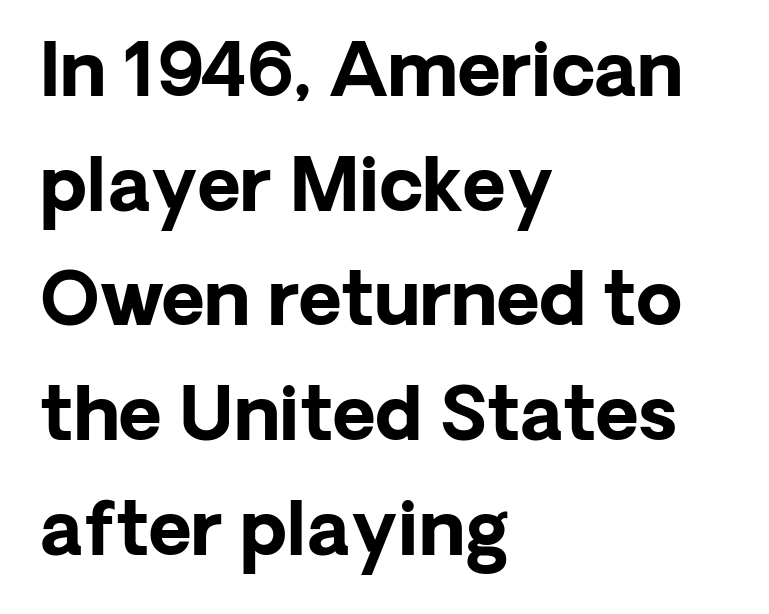
{"serif": "no", "italic": "no", "bold": "yes", "weight": "bold", "width": "normal", "stroke_contrast": "low", "x_height": "medium", "monospaced": "no", "underline": "no", "align": "left", "line_spacing": "normal", "line_spacing_ratio": 1.55, "letter_spacing": "normal", "letter_spacing_em": 0.0, "glyph_px": 74}
